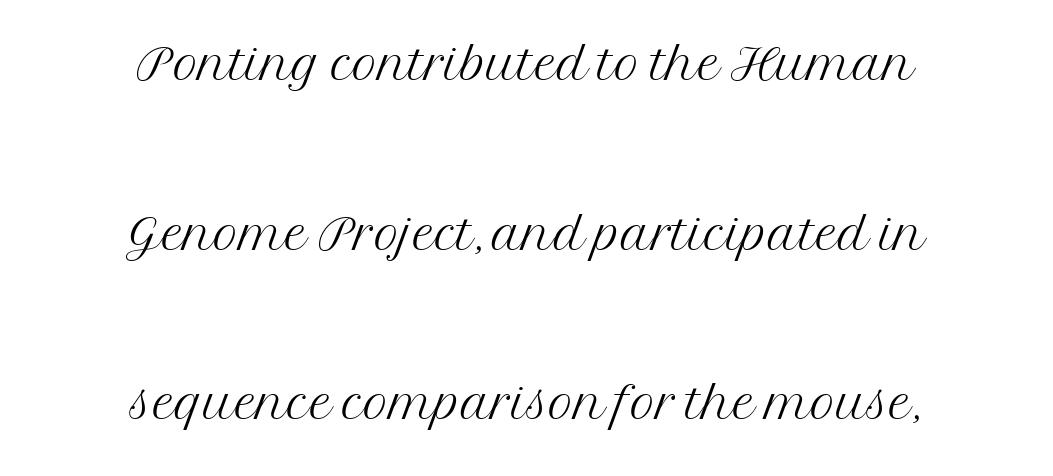
Q: Is the text bold? A: No.
Q: Is the text italic (slanted)? A: Yes.
Q: Is the typeface a serif or a sans-serif typeface? A: Serif.
Q: Is the text underlined? A: No.
Q: How is the paragraph aligned? A: Centered.
Q: Is the spacing between letters normal or unusually wide? A: Normal.
Q: Is the spacing between lines tight, normal or loose? A: Loose.
Q: Width (condensed, normal, or wide)? A: Normal.
Q: Stroke contrast? A: Medium.
Q: x-height? A: Medium.
Q: Monospaced? A: No.
